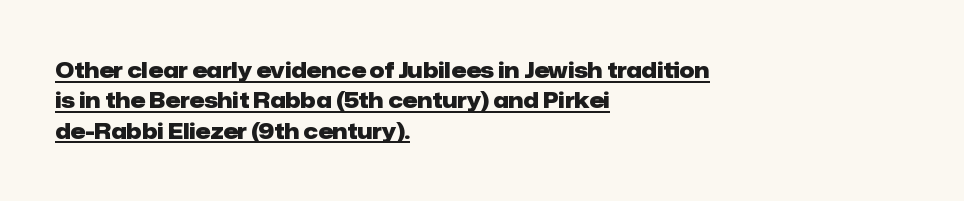
Q: Is the text bold? A: Yes.
Q: Is the text italic (slanted)? A: No, it is upright.
Q: Is the text underlined? A: Yes.
Q: How is the paragraph aligned? A: Left-aligned.
Q: Is the spacing between letters normal or unusually wide? A: Normal.
Q: Is the spacing between lines tight, normal or loose? A: Normal.
